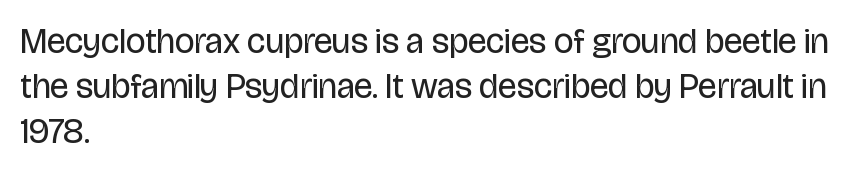
Q: Is the text bold? A: No.
Q: Is the text italic (slanted)? A: No, it is upright.
Q: Is the typeface a serif or a sans-serif typeface? A: Sans-serif.
Q: Is the text underlined? A: No.
Q: How is the paragraph aligned? A: Left-aligned.
Q: Is the spacing between letters normal or unusually wide? A: Normal.
Q: Is the spacing between lines tight, normal or loose? A: Normal.
Q: Width (condensed, normal, or wide)? A: Condensed.
Q: Stroke contrast? A: Low.
Q: x-height? A: Large.
Q: Monospaced? A: No.
